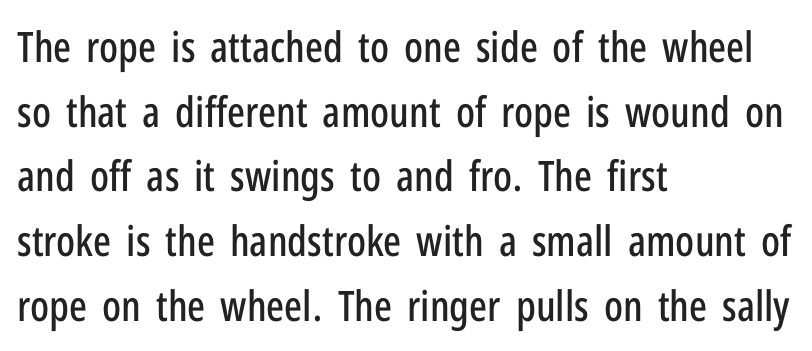
Q: Is the text italic (slanted)? A: No, it is upright.
Q: Is the typeface a serif or a sans-serif typeface? A: Sans-serif.
Q: Is the text underlined? A: No.
Q: How is the paragraph aligned? A: Left-aligned.
Q: Is the spacing between letters normal or unusually wide? A: Normal.
Q: Is the spacing between lines tight, normal or loose? A: Normal.
Q: Width (condensed, normal, or wide)? A: Condensed.
Q: Stroke contrast? A: Low.
Q: x-height? A: Medium.
Q: Monospaced? A: No.
